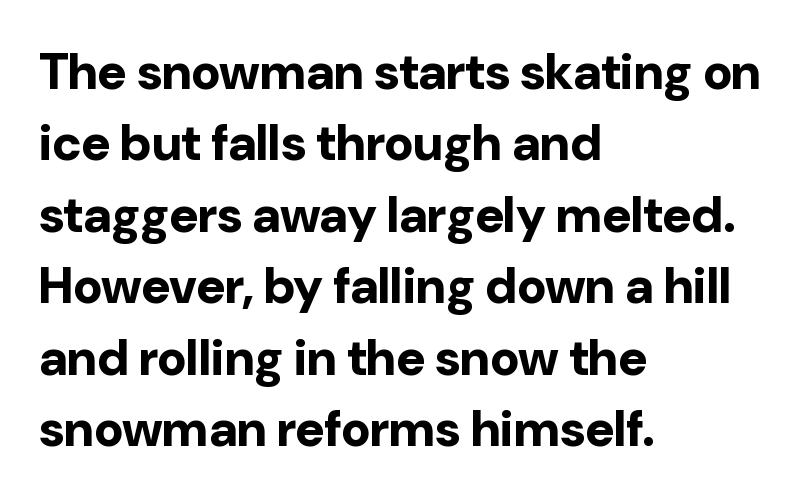
Q: Is the text bold? A: Yes.
Q: Is the text italic (slanted)? A: No, it is upright.
Q: Is the typeface a serif or a sans-serif typeface? A: Sans-serif.
Q: Is the text underlined? A: No.
Q: How is the paragraph aligned? A: Left-aligned.
Q: Is the spacing between letters normal or unusually wide? A: Normal.
Q: Is the spacing between lines tight, normal or loose? A: Normal.
Q: Width (condensed, normal, or wide)? A: Normal.
Q: Stroke contrast? A: Low.
Q: x-height? A: Medium.
Q: Monospaced? A: No.
